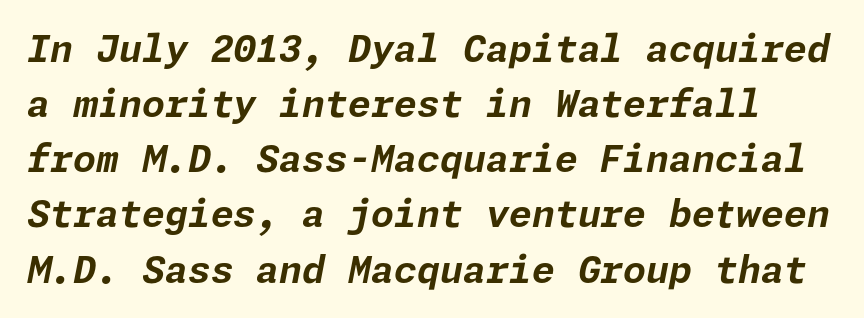
{"italic": "yes", "lean": "right", "slant_degrees": 11, "bold": "yes", "weight": "bold", "width": "normal", "stroke_contrast": "low", "x_height": "medium", "underline": "no", "line_spacing": "normal", "line_spacing_ratio": 1.49, "letter_spacing": "normal", "letter_spacing_em": 0.0, "glyph_px": 37}
